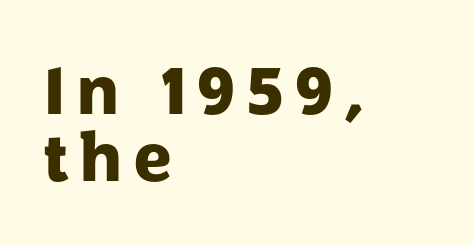
Q: Is the text bold? A: Yes.
Q: Is the text italic (slanted)? A: No, it is upright.
Q: Is the typeface a serif or a sans-serif typeface? A: Sans-serif.
Q: Is the text underlined? A: No.
Q: How is the paragraph aligned? A: Left-aligned.
Q: Is the spacing between lines tight, normal or loose? A: Tight.
Q: Width (condensed, normal, or wide)? A: Normal.
Q: Stroke contrast? A: Low.
Q: x-height? A: Medium.
Q: Monospaced? A: No.
